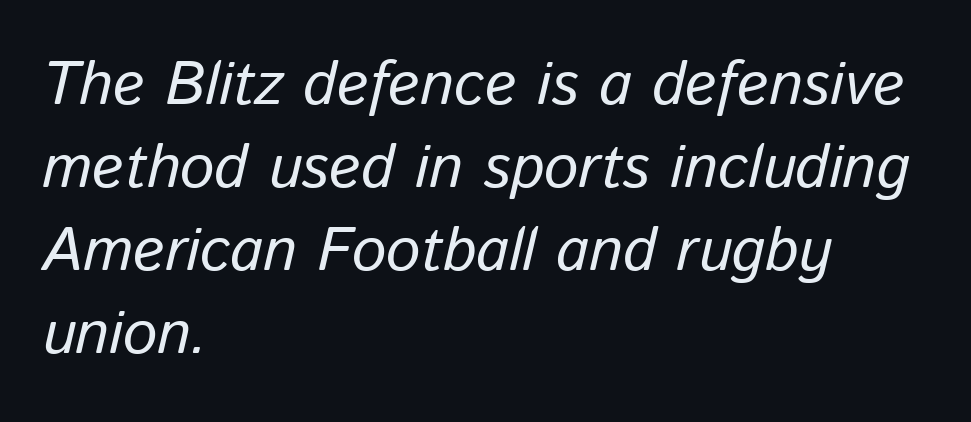
The image shows 61 px text type, italic (leaning right); set left-aligned, normal line spacing (1.36x), normal letter spacing, not underlined; low stroke contrast and a medium x-height.
